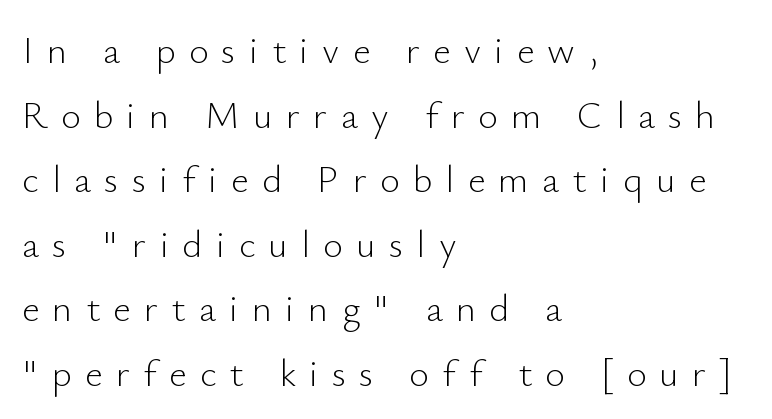
The image shows 38 px light sans-serif type, upright; set left-aligned, normal line spacing (1.7x), unusually wide letter spacing (+0.35 em), not underlined; low stroke contrast and a small x-height.
